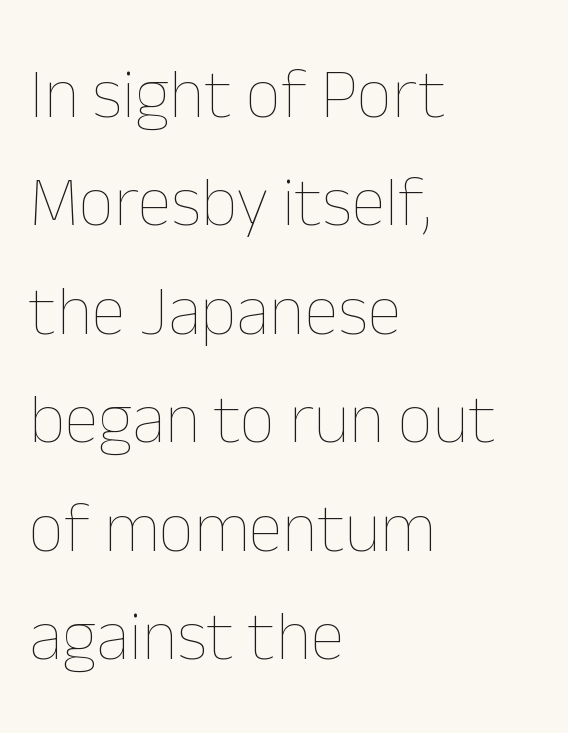
This sample is left-justified, so line endings fall wherever the words run out. The passage shown is not underscored anywhere. This sample uses an upright cut, with every glyph sitting square on the baseline. In terms of leading, this rendering sits right in the middle. Counters stay open thanks to moderate or lighter strokes.
